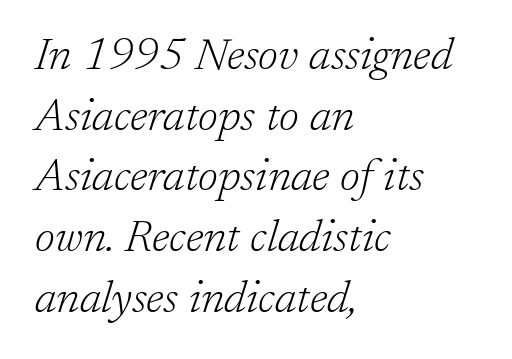
The image shows 45 px light serif type, italic (leaning right); set left-aligned, normal line spacing (1.35x), normal letter spacing, not underlined; low stroke contrast and a medium x-height.
